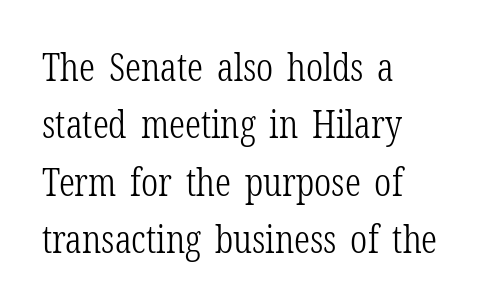
Q: Is the text bold? A: No.
Q: Is the text italic (slanted)? A: No, it is upright.
Q: Is the typeface a serif or a sans-serif typeface? A: Serif.
Q: Is the text underlined? A: No.
Q: How is the paragraph aligned? A: Left-aligned.
Q: Is the spacing between letters normal or unusually wide? A: Normal.
Q: Is the spacing between lines tight, normal or loose? A: Normal.
Q: Width (condensed, normal, or wide)? A: Condensed.
Q: Stroke contrast? A: Low.
Q: x-height? A: Medium.
Q: Monospaced? A: No.
